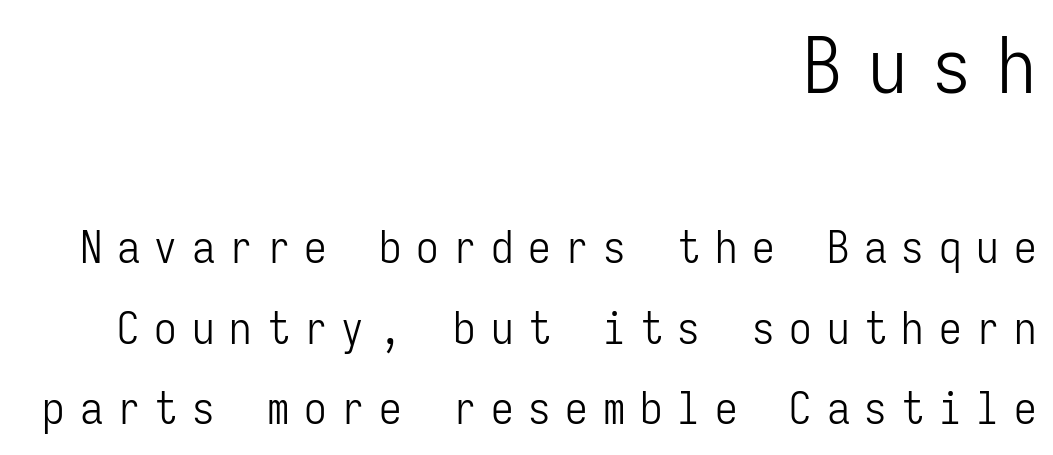
The image shows 78 px light, condensed sans-serif type, upright, monospaced; set right-aligned, line spacing 1.79x, unusually wide letter spacing (+0.33 em), not underlined; the first (top) block is 1.73x larger; low stroke contrast and a medium x-height.
